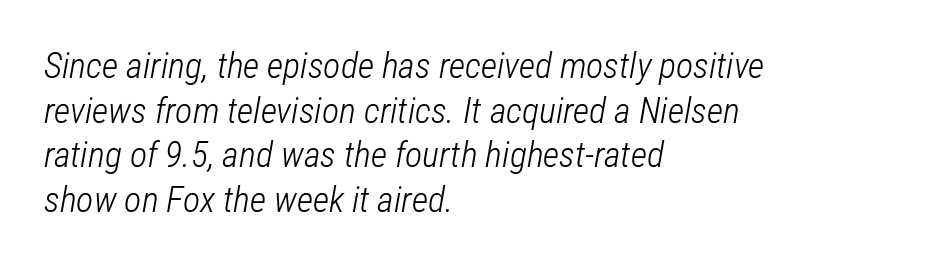
{"italic": "yes", "lean": "right", "slant_degrees": 12, "bold": "no", "weight": "light", "width": "condensed", "stroke_contrast": "low", "x_height": "medium", "monospaced": "no", "underline": "no", "align": "left", "line_spacing_ratio": 1.24, "letter_spacing": "normal", "letter_spacing_em": 0.0, "glyph_px": 36}
